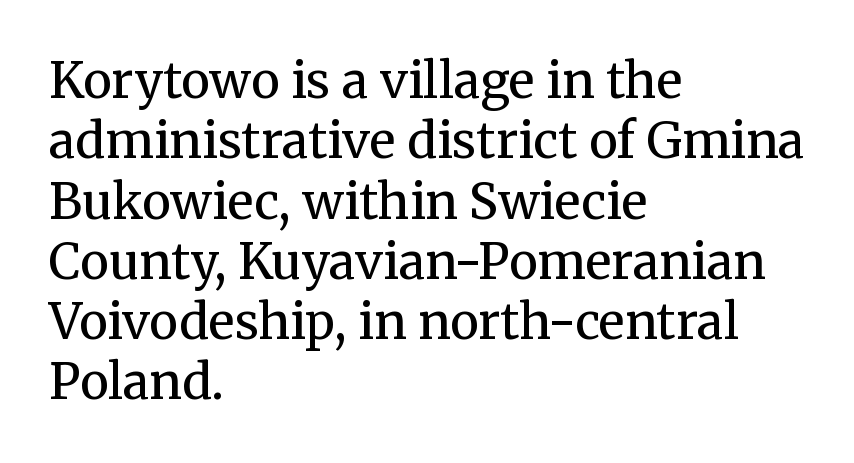
{"serif": "yes", "italic": "no", "bold": "no", "weight": "regular", "width": "normal", "stroke_contrast": "medium", "x_height": "medium", "monospaced": "no", "underline": "no", "align": "left", "line_spacing_ratio": 1.23, "letter_spacing": "normal", "letter_spacing_em": 0.0, "glyph_px": 49}
